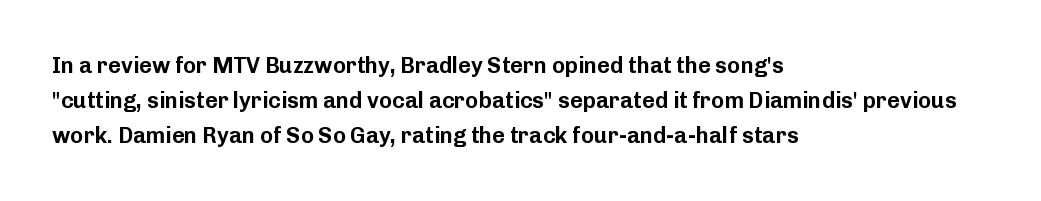
Q: Is the text italic (slanted)? A: No, it is upright.
Q: Is the text underlined? A: No.
Q: How is the paragraph aligned? A: Left-aligned.
Q: Is the spacing between letters normal or unusually wide? A: Normal.
Q: Is the spacing between lines tight, normal or loose? A: Normal.
